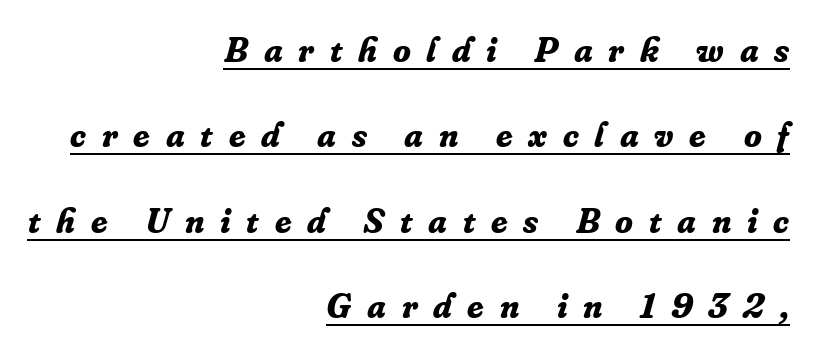
A flush-right, rag-left setting is used for this passage. Here the glyphs are tracked loosely, breaking word shapes into spaced letters. Posture: slanted. Is this a sans? No — the strokes have serifs.
